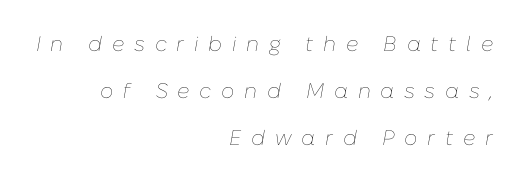
Q: Is the text bold? A: No.
Q: Is the text italic (slanted)? A: Yes, it leans right by about 10 degrees.
Q: Is the text underlined? A: No.
Q: How is the paragraph aligned? A: Right-aligned.
Q: Is the spacing between letters normal or unusually wide? A: Unusually wide.
Q: Is the spacing between lines tight, normal or loose? A: Loose.
